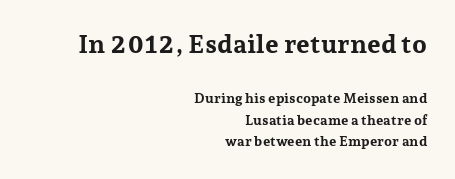
The image shows 26 px bold type, upright; set right-aligned, normal line spacing (1.55x), normal letter spacing, not underlined; the first (top) block is 1.86x larger.
